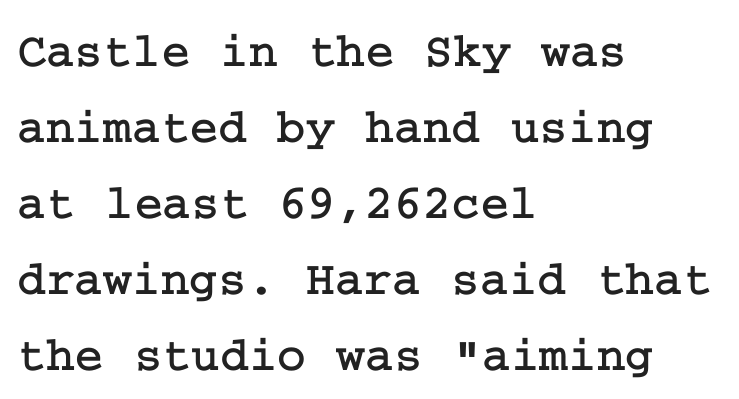
The characters display serif detailing at their extremities. The text block is weighted toward the left margin, trailing off unevenly rightward. You could call the tracking neutral — neither tight nor loose. Leading matches the norm, producing a regular column. Beneath every word, the page is bare.
